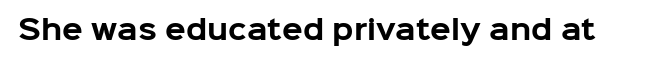
Q: Is the text bold? A: Yes.
Q: Is the text italic (slanted)? A: No, it is upright.
Q: Is the text underlined? A: No.
Q: Is the spacing between letters normal or unusually wide? A: Normal.
